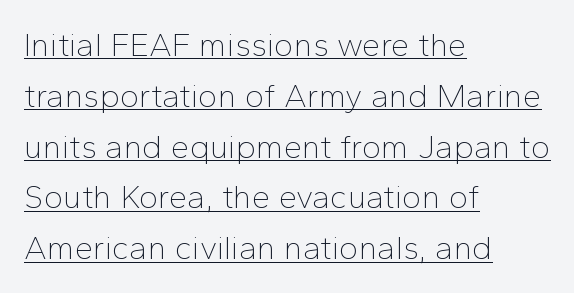
Q: Is the text bold? A: No.
Q: Is the text italic (slanted)? A: No, it is upright.
Q: Is the typeface a serif or a sans-serif typeface? A: Sans-serif.
Q: Is the text underlined? A: Yes.
Q: How is the paragraph aligned? A: Left-aligned.
Q: Is the spacing between letters normal or unusually wide? A: Normal.
Q: Is the spacing between lines tight, normal or loose? A: Normal.
Q: Width (condensed, normal, or wide)? A: Normal.
Q: Stroke contrast? A: Low.
Q: x-height? A: Medium.
Q: Monospaced? A: No.
